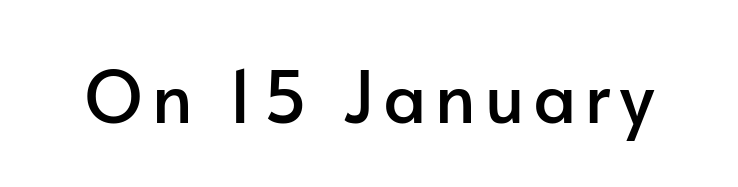
{"serif": "no", "italic": "no", "width": "normal", "stroke_contrast": "low", "x_height": "small", "monospaced": "no", "underline": "no", "glyph_px": 71}
